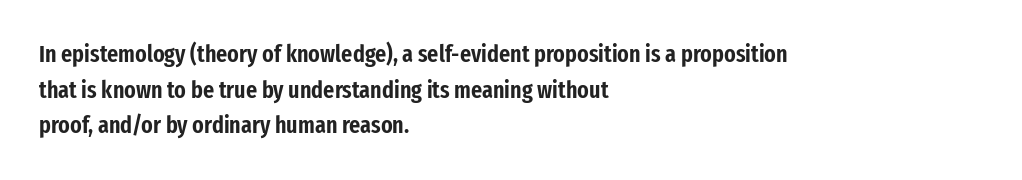
Q: Is the text italic (slanted)? A: No, it is upright.
Q: Is the text underlined? A: No.
Q: How is the paragraph aligned? A: Left-aligned.
Q: Is the spacing between letters normal or unusually wide? A: Normal.
Q: Is the spacing between lines tight, normal or loose? A: Normal.
